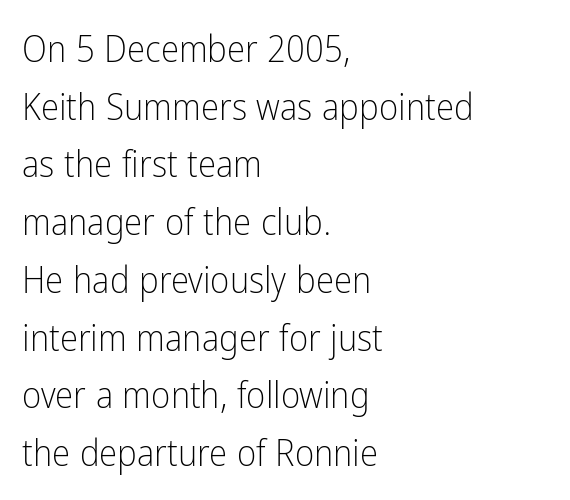
Look at the tracking — it's just the regular setting, nothing added. Regarding leading, the lines here are spaced in the standard way. In terms of posture, this sample is upright. A bare baseline throughout the passage. You could not count columns in this text — the font is proportionally spaced.
